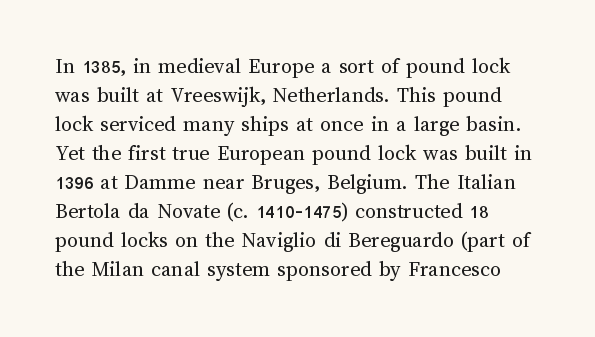
Tall strokes in this sample are plumb rather than angled. The passage shown has conventional tracking throughout. Every row of glyphs begins at an identical x-position on the left. A normal amount of white space separates one row of letters from the next. Type without underlining.
